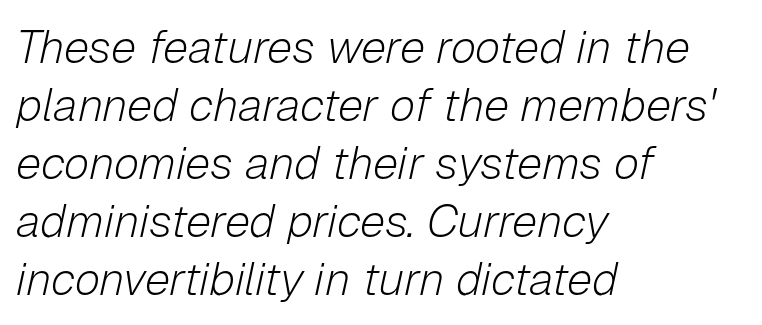
{"italic": "yes", "lean": "right", "slant_degrees": 12, "bold": "no", "weight": "light", "width": "normal", "stroke_contrast": "low", "x_height": "medium", "monospaced": "no", "underline": "no", "align": "left", "line_spacing": "normal", "line_spacing_ratio": 1.26, "letter_spacing": "normal", "letter_spacing_em": 0.0, "glyph_px": 46}
